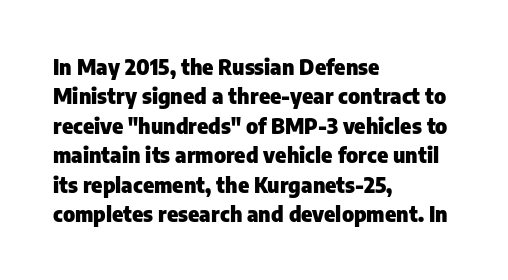
Posture: upright roman. Underlining? Definitely not there. Each line starts at the same left margin while the right side varies. Stroke thickness is high; the sample reads as a true bold. The block of text has a typical density, with ordinary space between rows.
